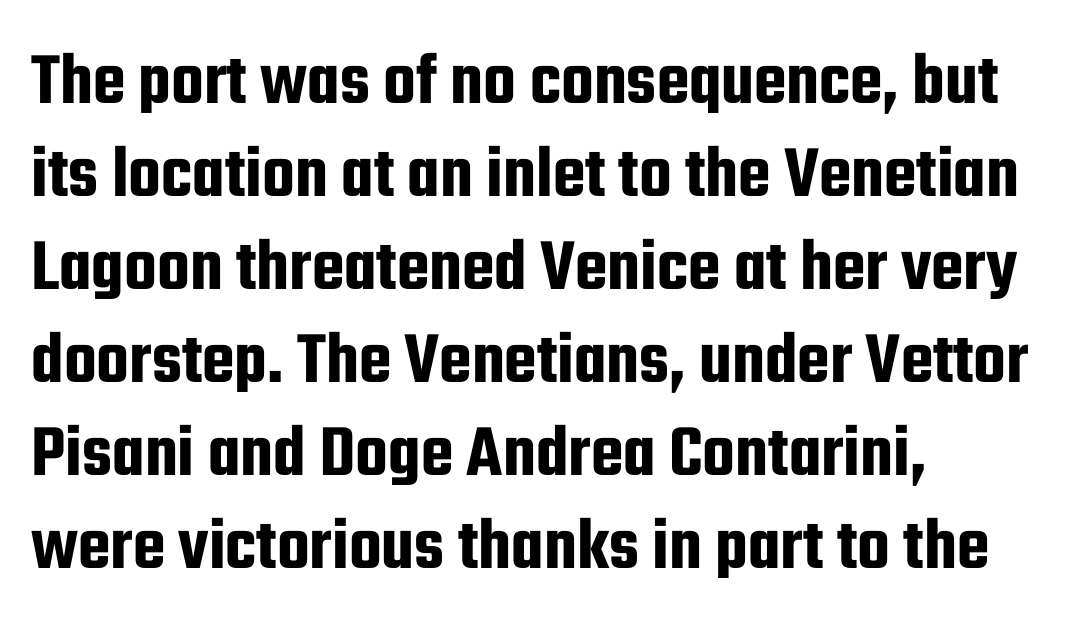
The image shows 75 px condensed sans-serif type, upright; set left-aligned, line spacing 1.24x, normal letter spacing, not underlined; low stroke contrast and a medium x-height.
